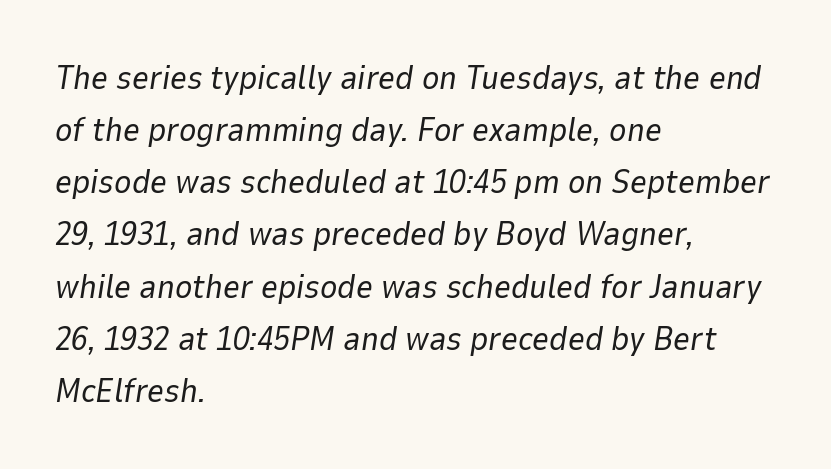
These glyphs show unthickened strokes, regular width or finer. All the whitespace from short lines collects on the right. Has an underline been added? It has not. Here the glyphs are tracked normally, forming tight word shapes.
